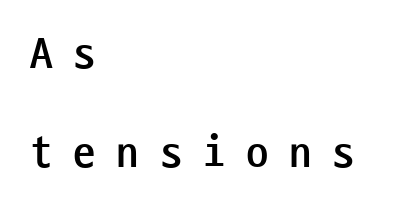
{"serif": "no", "italic": "no", "bold": "yes", "weight": "semibold", "width": "condensed", "stroke_contrast": "low", "x_height": "medium", "monospaced": "yes", "underline": "no", "align": "left", "line_spacing": "loose", "line_spacing_ratio": 2.19, "letter_spacing": "wide", "letter_spacing_em": 0.46, "glyph_px": 45}
